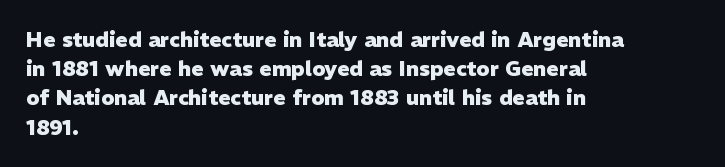
{"italic": "no", "bold": "yes", "underline": "no", "align": "left", "line_spacing": "normal", "line_spacing_ratio": 1.39, "letter_spacing": "normal", "letter_spacing_em": 0.0, "glyph_px": 21}
